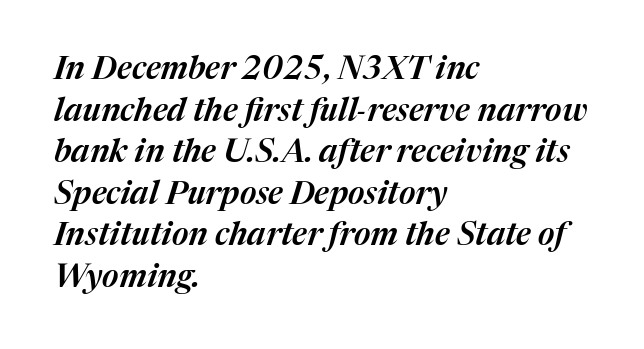
Q: Is the text italic (slanted)? A: Yes, it leans right by about 17 degrees.
Q: Is the text underlined? A: No.
Q: How is the paragraph aligned? A: Left-aligned.
Q: Is the spacing between letters normal or unusually wide? A: Normal.
Q: Is the spacing between lines tight, normal or loose? A: Normal.
Q: Width (condensed, normal, or wide)? A: Normal.
Q: Stroke contrast? A: Medium.
Q: x-height? A: Medium.
Q: Monospaced? A: No.
